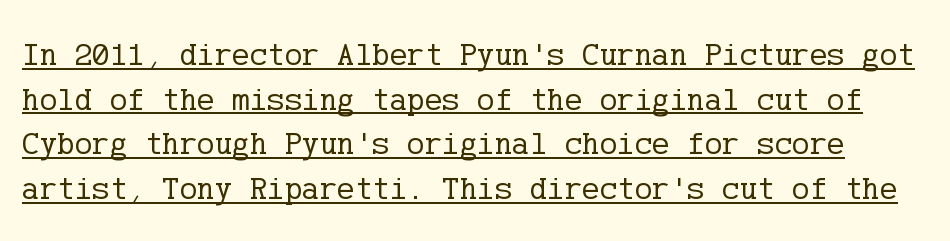
Every word sits above its own underline. No letter is thick-stroked: the sample isn't bold. Posture: straight, roman, zero tilt. A serif font was chosen for this passage.
